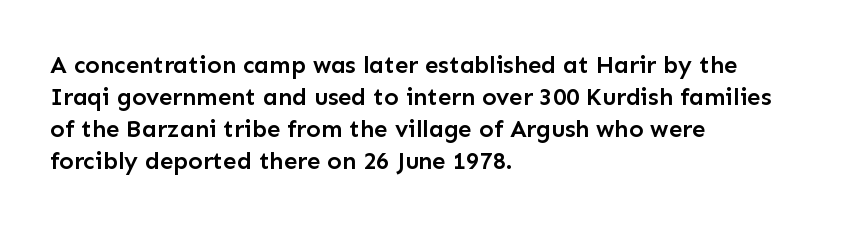
{"italic": "no", "bold": "semi", "underline": "no", "align": "left", "line_spacing": "normal", "line_spacing_ratio": 1.33, "letter_spacing": "normal", "letter_spacing_em": 0.0, "glyph_px": 24}
